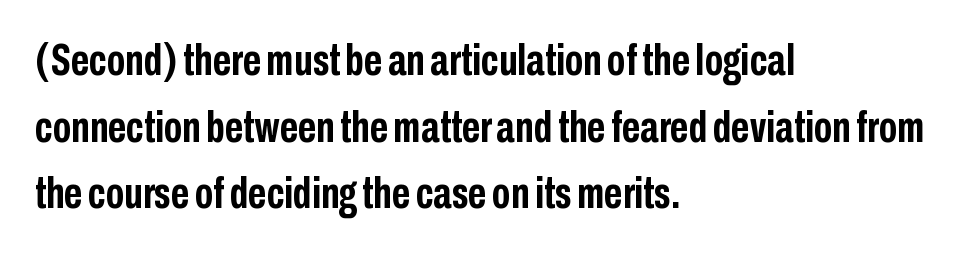
{"serif": "no", "italic": "no", "bold": "yes", "weight": "semibold", "width": "condensed", "stroke_contrast": "low", "x_height": "medium", "monospaced": "no", "underline": "no", "align": "left", "line_spacing": "normal", "line_spacing_ratio": 1.48, "letter_spacing": "normal", "letter_spacing_em": 0.0, "glyph_px": 45}
